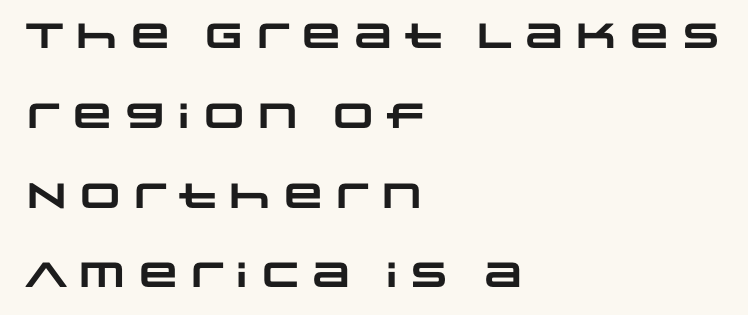
Q: Is the text bold? A: Yes.
Q: Is the typeface a serif or a sans-serif typeface? A: Sans-serif.
Q: Is the text underlined? A: No.
Q: How is the paragraph aligned? A: Left-aligned.
Q: Is the spacing between letters normal or unusually wide? A: Normal.
Q: Is the spacing between lines tight, normal or loose? A: Loose.
Q: Width (condensed, normal, or wide)? A: Wide.
Q: Stroke contrast? A: Low.
Q: x-height? A: Large.
Q: Monospaced? A: No.
